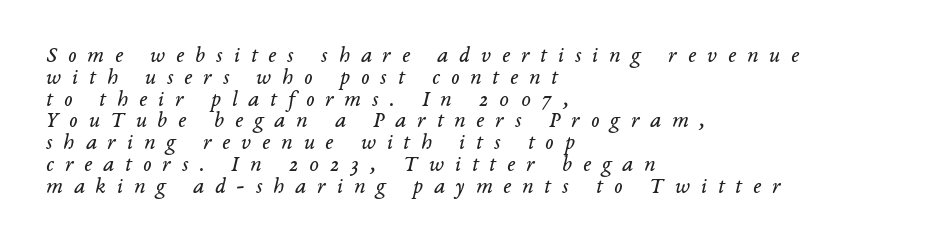
Q: Is the text bold? A: No.
Q: Is the text italic (slanted)? A: Yes, it leans right by about 14 degrees.
Q: Is the text underlined? A: No.
Q: How is the paragraph aligned? A: Left-aligned.
Q: Is the spacing between letters normal or unusually wide? A: Unusually wide.
Q: Is the spacing between lines tight, normal or loose? A: Tight.
